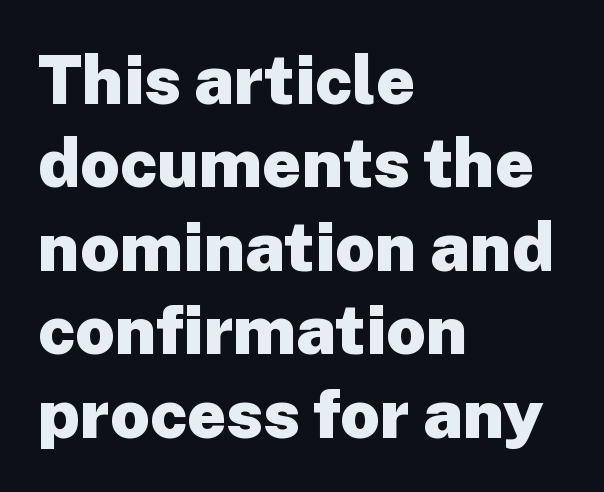
Grotesque or geometric, the face here clearly has no serifs. A classic flush-left, rag-right setting is used for this passage. Here the designer chose a conventional face with non-uniform glyph widths. Compared with typical body copy, the letter spacing here is the same. This is roman type, the default non-slanted kind.
